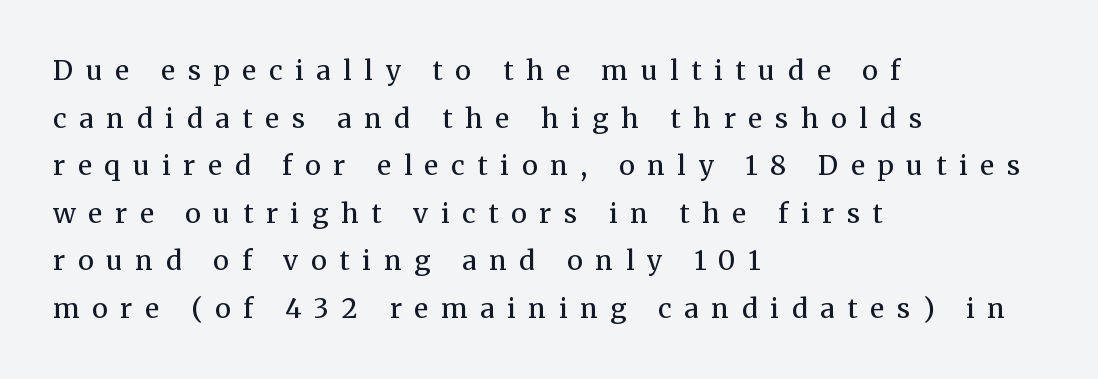
Line beginnings align vertically; line endings do not. Check under the words: just untouched page. Look at the tracking — it's clearly loosened, letters drifting apart. The lettering holds an erect, upright posture throughout. Each stroke keeps to a modest, everyday thickness or less.
